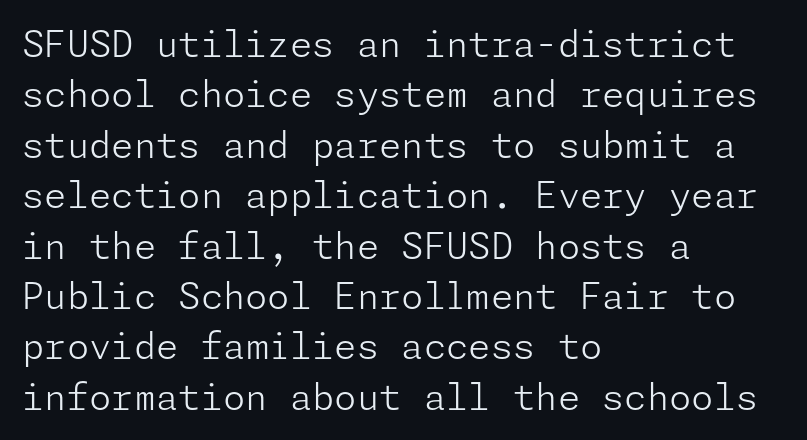
Q: Is the text bold? A: No.
Q: Is the text italic (slanted)? A: No, it is upright.
Q: Is the typeface a serif or a sans-serif typeface? A: Sans-serif.
Q: Is the text underlined? A: No.
Q: How is the paragraph aligned? A: Left-aligned.
Q: Is the spacing between letters normal or unusually wide? A: Normal.
Q: Is the spacing between lines tight, normal or loose? A: Normal.
Q: Width (condensed, normal, or wide)? A: Normal.
Q: Stroke contrast? A: Low.
Q: x-height? A: Medium.
